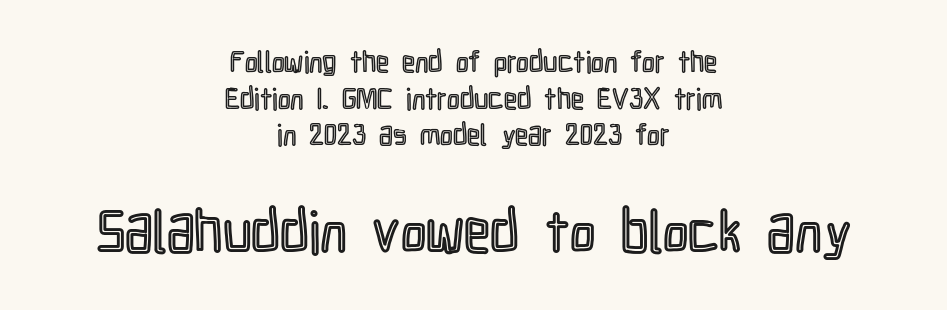
Is the letter spacing exaggerated? No — it looks like the ordinary default. Unlike italic type, these characters show no tilt at all. Normally led — the rows are evenly, conventionally spaced. The lines in this sample share a center point and differ in where they start and stop. Does the bottom block carry the larger type? Yes, it does.
